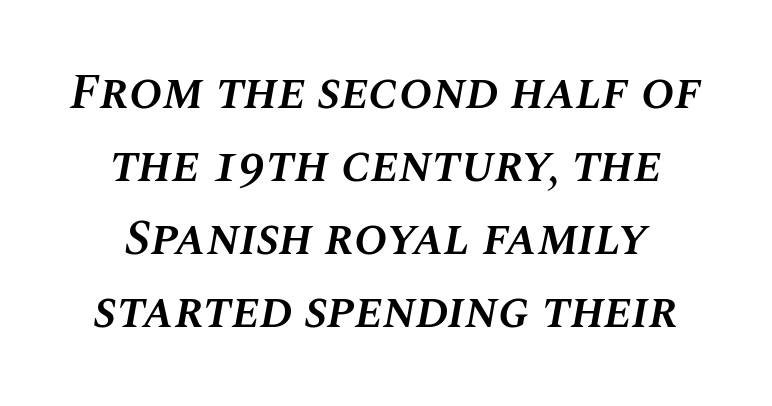
The image shows 50 px semibold type, italic (leaning right); set centered, normal line spacing (1.46x), normal letter spacing, not underlined; medium stroke contrast and a large x-height.
